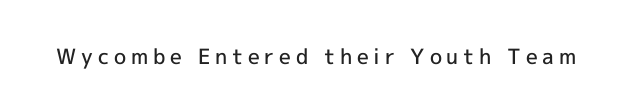
{"italic": "no", "bold": "semi", "underline": "no", "letter_spacing": "wide", "letter_spacing_em": 0.23, "glyph_px": 21}
